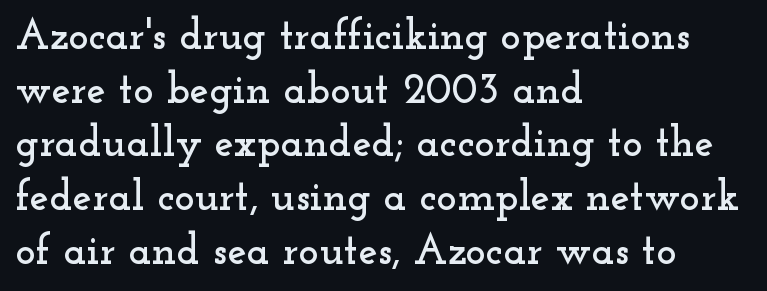
{"serif": "yes", "italic": "no", "width": "wide", "stroke_contrast": "low", "x_height": "small", "monospaced": "no", "underline": "no", "align": "left", "line_spacing": "normal", "line_spacing_ratio": 1.25, "letter_spacing": "normal", "letter_spacing_em": 0.0, "glyph_px": 43}
